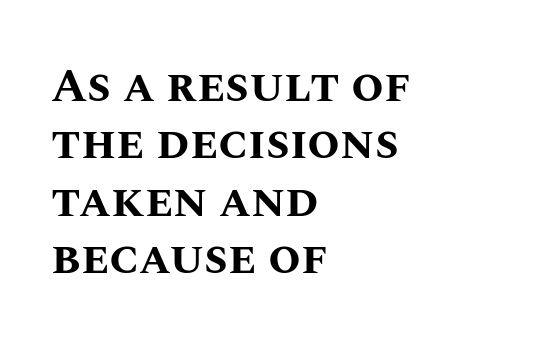
The image shows 47 px bold type, upright; set left-aligned, line spacing 1.22x, normal letter spacing, not underlined; medium stroke contrast and a large x-height.
